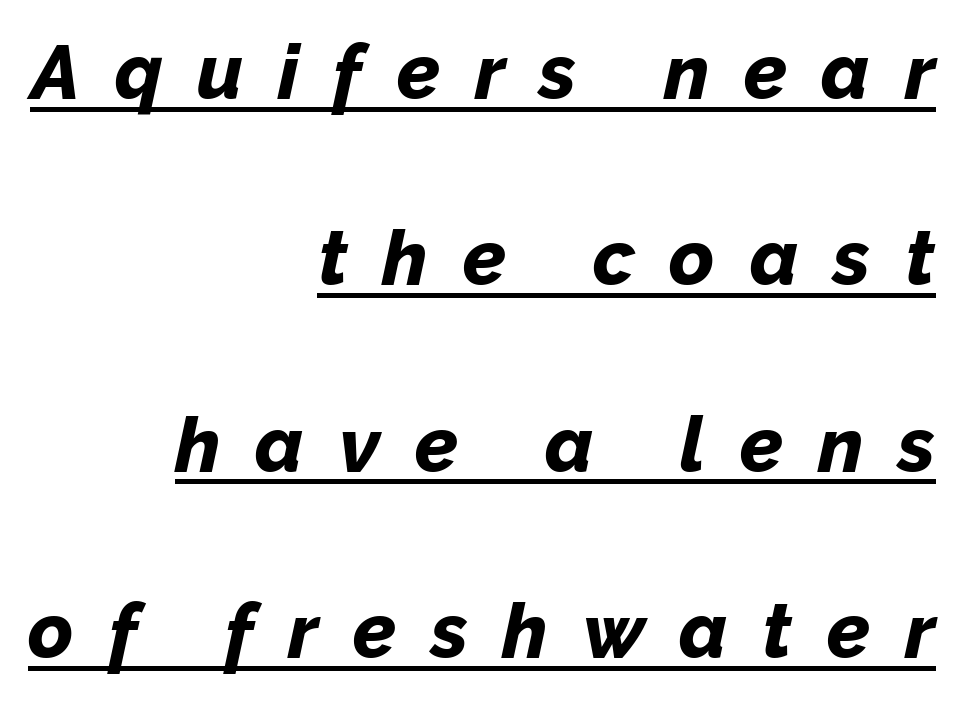
The designer dialed line spacing up above the default. Teacher's note: observe the even right margin — that is flush-right alignment. Here the designer chose a conventional face with non-uniform glyph widths. Words appear elongated and porous because spacing is wide.
